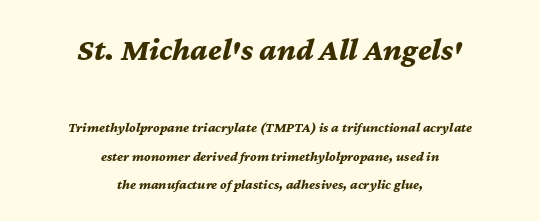
The font is running at its bold setting. The rendering applies a slant to the glyphs. Reading down the column, the eye jumps a long way to each next line. Where is the straight margin? There isn't one; the lines are centered.
